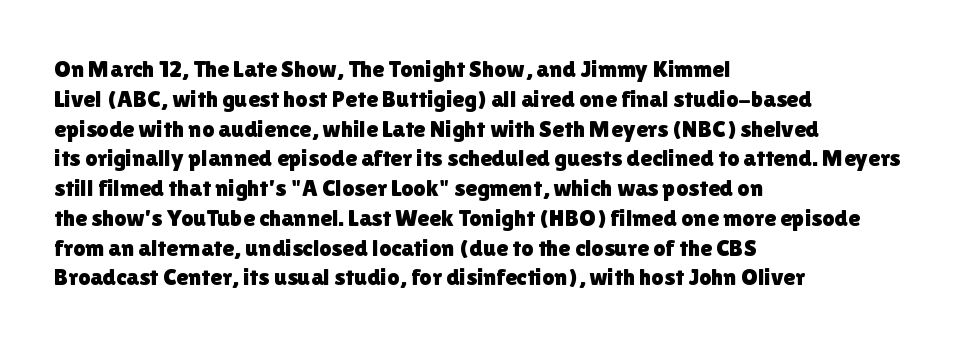
Q: Is the text italic (slanted)? A: No, it is upright.
Q: Is the text underlined? A: No.
Q: How is the paragraph aligned? A: Left-aligned.
Q: Is the spacing between letters normal or unusually wide? A: Normal.
